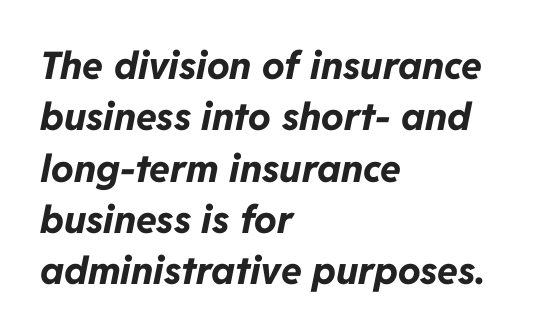
Q: Is the text bold? A: Yes.
Q: Is the text italic (slanted)? A: Yes, it leans right by about 11 degrees.
Q: Is the text underlined? A: No.
Q: How is the paragraph aligned? A: Left-aligned.
Q: Is the spacing between letters normal or unusually wide? A: Normal.
Q: Is the spacing between lines tight, normal or loose? A: Normal.
Q: Width (condensed, normal, or wide)? A: Normal.
Q: Stroke contrast? A: Low.
Q: x-height? A: Medium.
Q: Monospaced? A: No.
